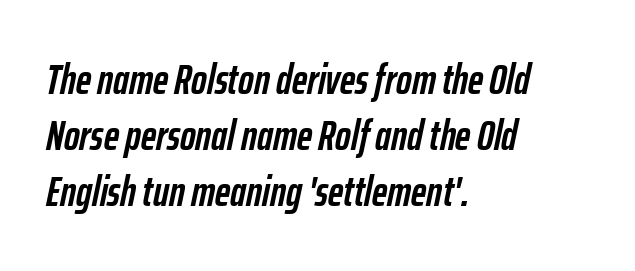
Horizontally, the lines are justified to the leading edge only. Italic: yes, the glyphs are oblique. The passage shown is not underscored anywhere. Do the characters align in a grid? No, the font is proportional. This rendering leaves character spacing at its baseline value. Each new line begins a customary step beneath the previous one.
